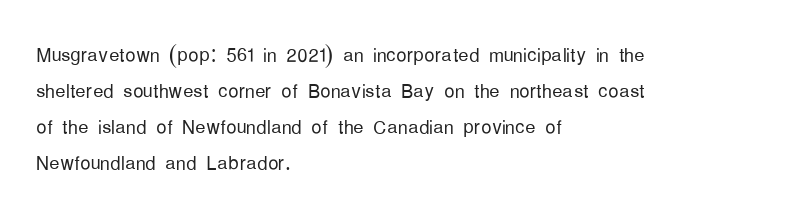
{"italic": "no", "bold": "no", "underline": "no", "align": "left", "line_spacing": "normal", "line_spacing_ratio": 1.38, "letter_spacing": "normal", "letter_spacing_em": 0.0, "glyph_px": 26}
